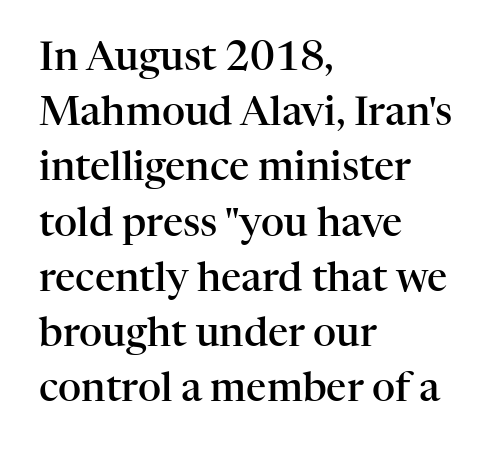
The image shows 40 px semibold serif type, upright; set left-aligned, normal line spacing (1.38x), normal letter spacing, not underlined; high stroke contrast and a medium x-height.
